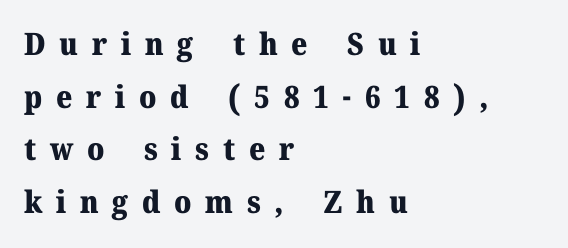
Does the type have serifs? Yes, each stem ends in a small foot. Note the varied advance widths — an 'i' is clearly narrower than an 'm'. Thick stems and heavy bowls — unmistakably bold. The letterforms stand isolated, each surrounded by extra space. These lines stack with their left ends in a neat column. A typesetter would call this leading conventional body-copy spacing.
